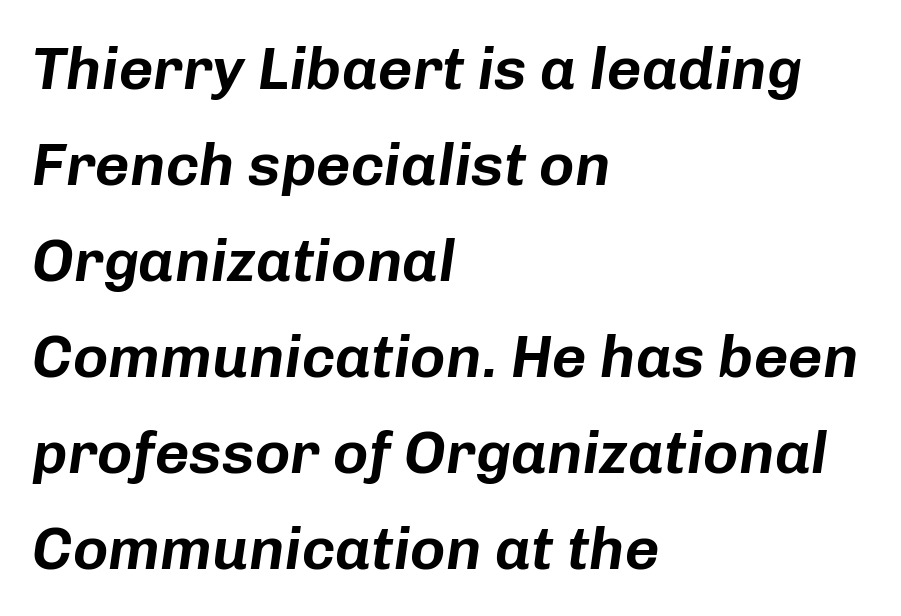
Q: Is the text italic (slanted)? A: Yes, it leans right by about 8 degrees.
Q: Is the text underlined? A: No.
Q: How is the paragraph aligned? A: Left-aligned.
Q: Is the spacing between letters normal or unusually wide? A: Normal.
Q: Is the spacing between lines tight, normal or loose? A: Normal.
Q: Width (condensed, normal, or wide)? A: Normal.
Q: Stroke contrast? A: Low.
Q: x-height? A: Medium.
Q: Monospaced? A: No.
